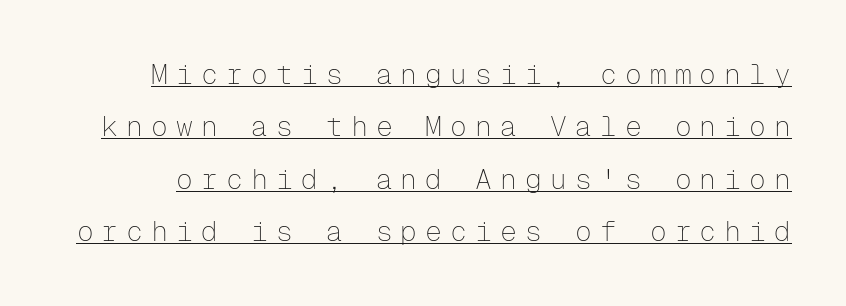
Stroke terminals: plain, sans-serif. Looks like terminal output: every glyph gets an equal slot. No heavy texture on the line: the type isn't bold. This sample carries an underscore along the baseline area.
